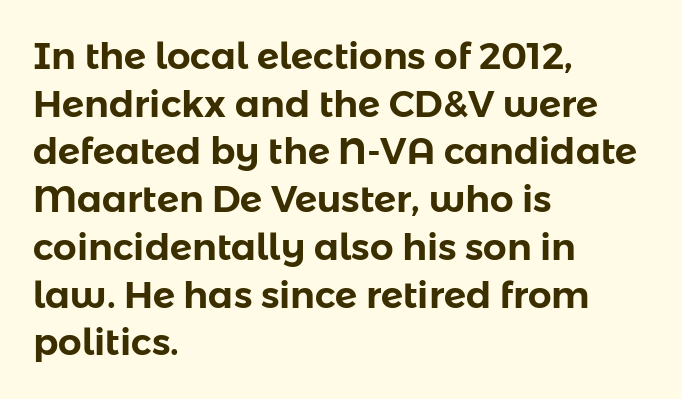
Baseline-to-baseline distance is the conventional proportion of letter height. The compositor pushed each line to the left boundary. The typography opts for an upright posture over an oblique one. A typesetter would call this proportional, since set widths differ per character. The space beneath each line is pristine and unruled. Unlike a traditional serif, this face leaves its strokes unadorned.
